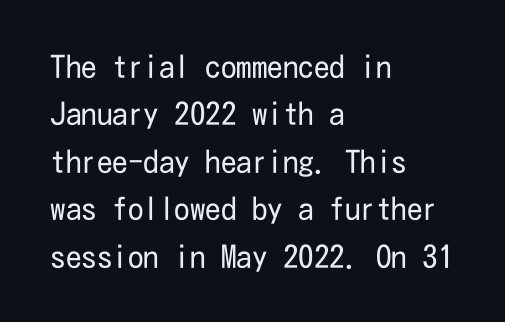
Q: Is the text bold? A: No.
Q: Is the text italic (slanted)? A: No, it is upright.
Q: Is the typeface a serif or a sans-serif typeface? A: Sans-serif.
Q: Is the text underlined? A: No.
Q: How is the paragraph aligned? A: Left-aligned.
Q: Is the spacing between letters normal or unusually wide? A: Normal.
Q: Is the spacing between lines tight, normal or loose? A: Normal.
Q: Width (condensed, normal, or wide)? A: Condensed.
Q: Stroke contrast? A: Low.
Q: x-height? A: Medium.
